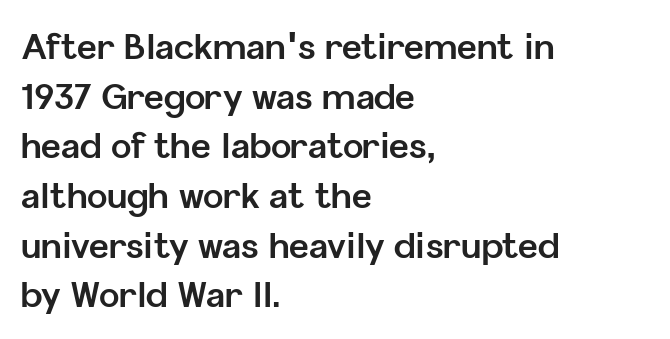
Q: Is the text bold? A: Yes.
Q: Is the text italic (slanted)? A: No, it is upright.
Q: Is the typeface a serif or a sans-serif typeface? A: Sans-serif.
Q: Is the text underlined? A: No.
Q: How is the paragraph aligned? A: Left-aligned.
Q: Is the spacing between letters normal or unusually wide? A: Normal.
Q: Is the spacing between lines tight, normal or loose? A: Normal.
Q: Width (condensed, normal, or wide)? A: Normal.
Q: Stroke contrast? A: Low.
Q: x-height? A: Medium.
Q: Monospaced? A: No.
